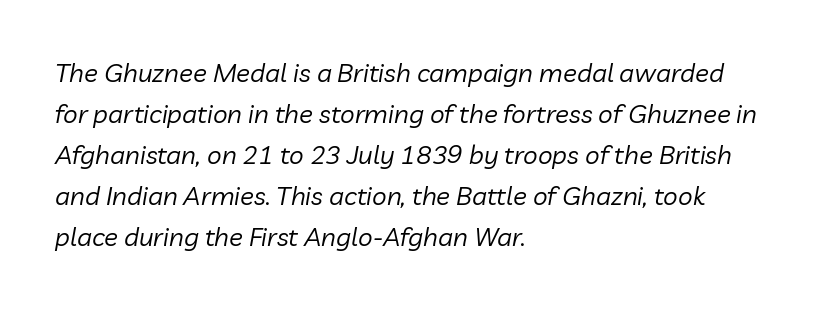
{"italic": "yes", "lean": "right", "slant_degrees": 10, "bold": "no", "underline": "no", "align": "left", "line_spacing": "normal", "line_spacing_ratio": 1.58, "letter_spacing": "normal", "letter_spacing_em": 0.0, "glyph_px": 26}
